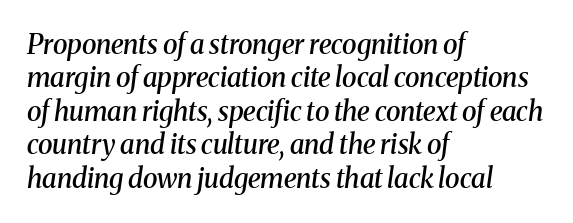
Type without underlining. Here the glyphs are tracked normally, forming tight word shapes. Horizontally, the lines are justified to the leading edge only. Observe the lean: these are italic letterforms. Summary of weight: moderately heavy, a semibold.
